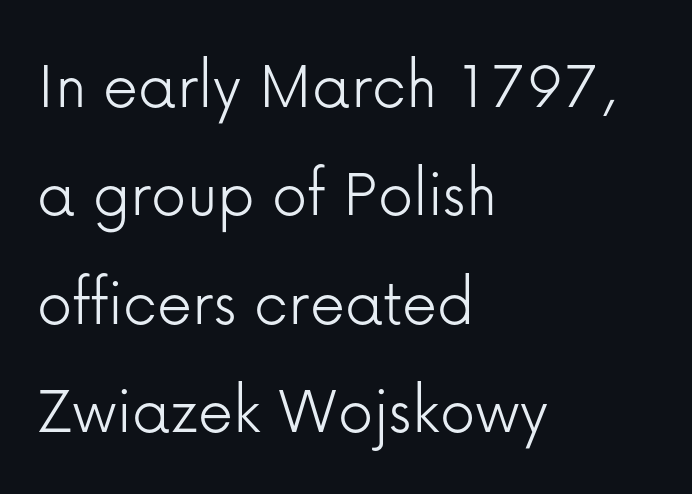
Q: Is the text bold? A: No.
Q: Is the text italic (slanted)? A: No, it is upright.
Q: Is the typeface a serif or a sans-serif typeface? A: Sans-serif.
Q: Is the text underlined? A: No.
Q: How is the paragraph aligned? A: Left-aligned.
Q: Is the spacing between letters normal or unusually wide? A: Normal.
Q: Is the spacing between lines tight, normal or loose? A: Normal.
Q: Width (condensed, normal, or wide)? A: Normal.
Q: Stroke contrast? A: Low.
Q: x-height? A: Medium.
Q: Monospaced? A: No.
